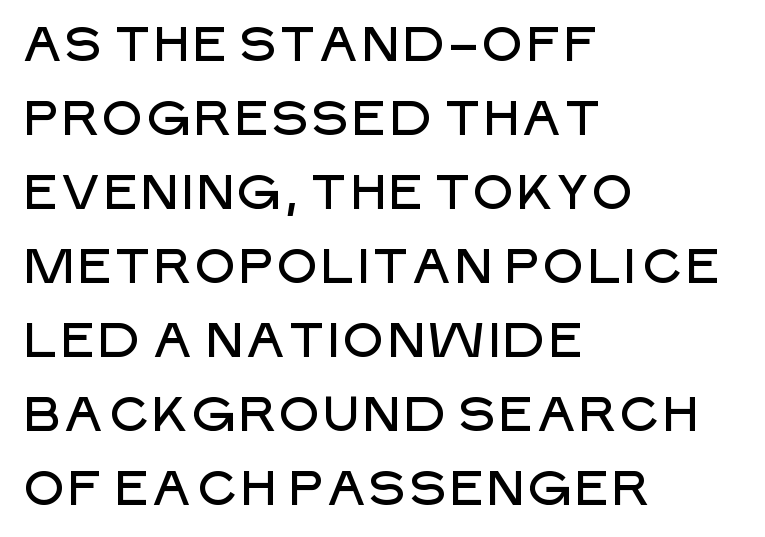
{"serif": "no", "italic": "no", "width": "normal", "stroke_contrast": "low", "x_height": "large", "monospaced": "no", "underline": "no", "align": "left", "line_spacing": "normal", "line_spacing_ratio": 1.54, "letter_spacing": "normal", "letter_spacing_em": 0.0, "glyph_px": 48}
